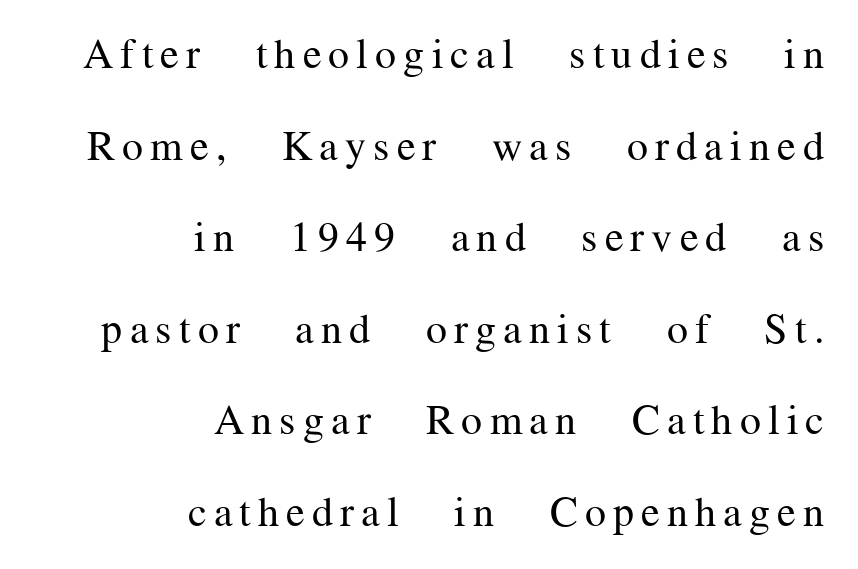
The image shows 42 px regular-weight serif type, upright; set right-aligned, loose line spacing (2.18x), not underlined; medium stroke contrast and a medium x-height.
